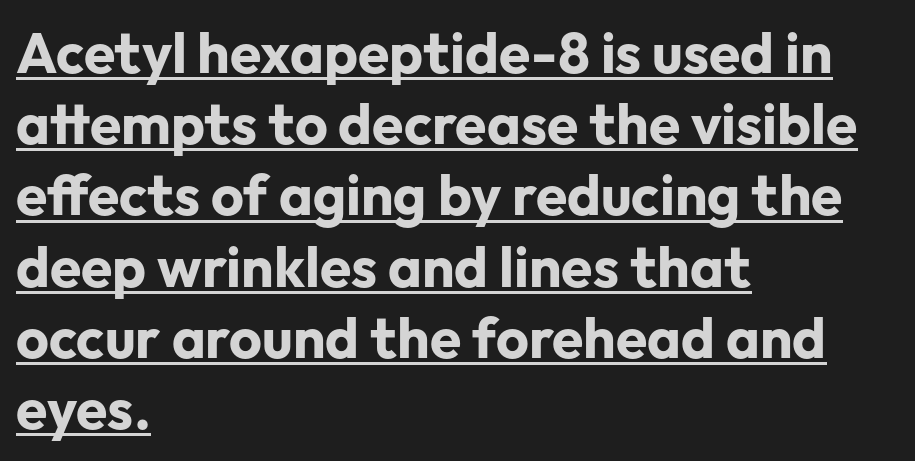
{"serif": "no", "italic": "no", "bold": "yes", "weight": "bold", "width": "normal", "stroke_contrast": "low", "x_height": "medium", "monospaced": "no", "underline": "yes", "align": "left", "line_spacing": "normal", "line_spacing_ratio": 1.25, "letter_spacing": "normal", "letter_spacing_em": 0.0, "glyph_px": 57}
